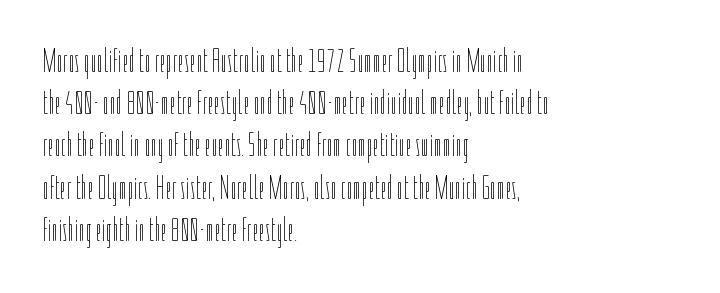
{"italic": "no", "bold": "no", "weight": "thin", "width": "condensed", "stroke_contrast": "low", "x_height": "medium", "monospaced": "no", "underline": "no", "align": "left", "line_spacing": "normal", "line_spacing_ratio": 1.28, "letter_spacing": "normal", "letter_spacing_em": 0.0, "glyph_px": 33}
